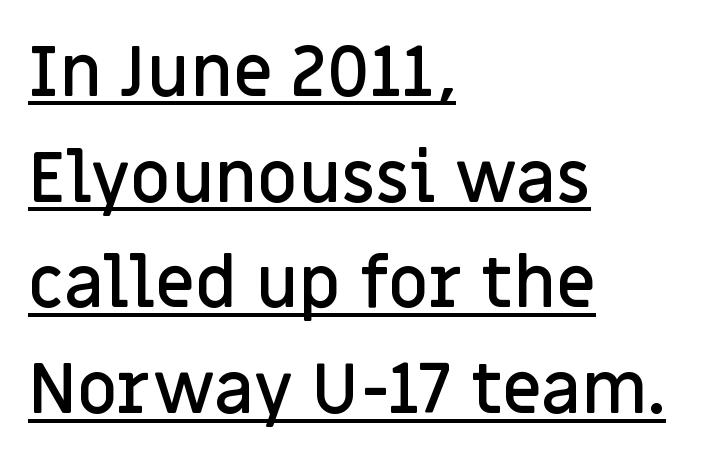
The image shows 70 px semibold sans-serif type, upright; set left-aligned, normal line spacing (1.51x), normal letter spacing, underlined; low stroke contrast and a large x-height.
